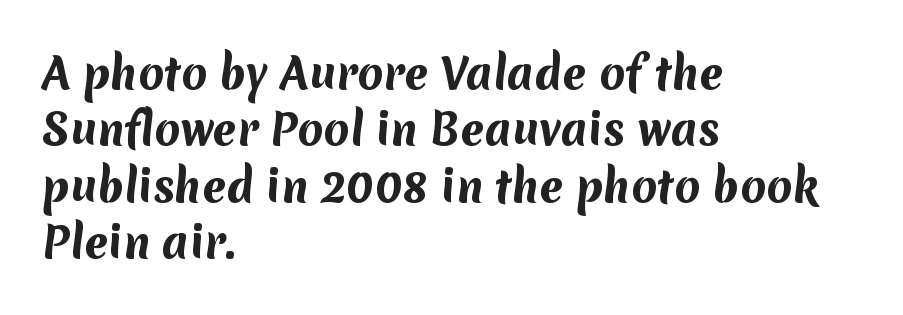
{"serif": "no", "bold": "yes", "weight": "bold", "width": "normal", "stroke_contrast": "medium", "x_height": "medium", "monospaced": "no", "underline": "no", "align": "left", "line_spacing": "normal", "line_spacing_ratio": 1.34, "letter_spacing": "normal", "letter_spacing_em": 0.0, "glyph_px": 42}
